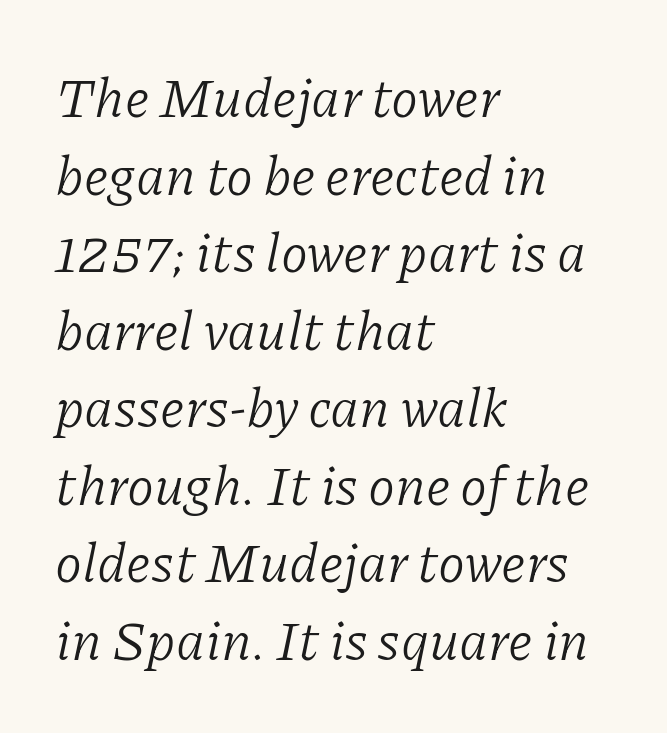
The image shows 55 px light serif type, italic (leaning right); set left-aligned, normal line spacing (1.41x), normal letter spacing, not underlined; low stroke contrast and a medium x-height.
